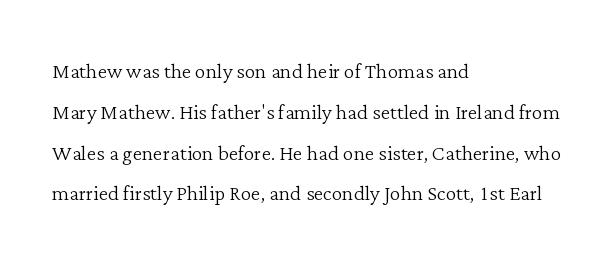
The image shows 27 px text type, upright; set left-aligned, normal line spacing (1.51x), normal letter spacing, not underlined.
